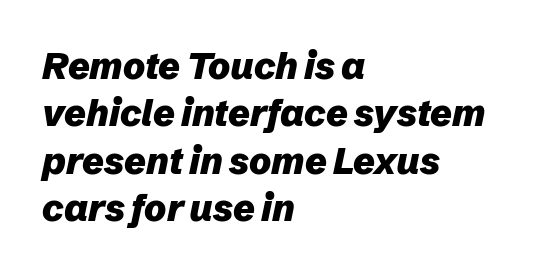
{"italic": "yes", "lean": "right", "slant_degrees": 12, "bold": "yes", "weight": "heavy", "width": "normal", "stroke_contrast": "low", "x_height": "medium", "monospaced": "no", "underline": "no", "align": "left", "line_spacing": "normal", "line_spacing_ratio": 1.28, "letter_spacing": "normal", "letter_spacing_em": 0.0, "glyph_px": 37}
